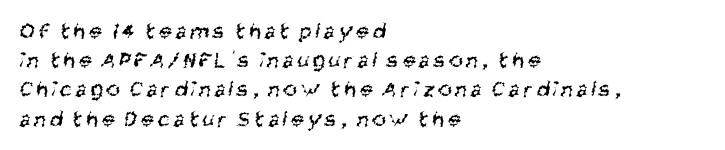
The rag falls on the right side of this text block. In terms of leading, this rendering sits right in the middle. Vertical stems look standard width or narrower in stroke. The glyphs are unaccompanied by any horizontal stroke below them.
